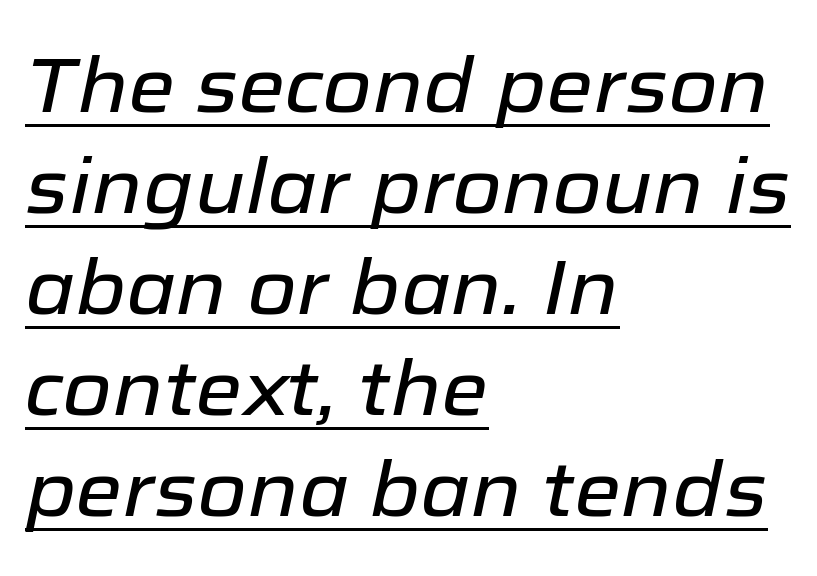
{"italic": "yes", "lean": "right", "slant_degrees": 12, "width": "normal", "stroke_contrast": "low", "x_height": "medium", "monospaced": "no", "underline": "yes", "align": "left", "line_spacing": "normal", "line_spacing_ratio": 1.33, "letter_spacing": "normal", "letter_spacing_em": 0.0, "glyph_px": 76}
